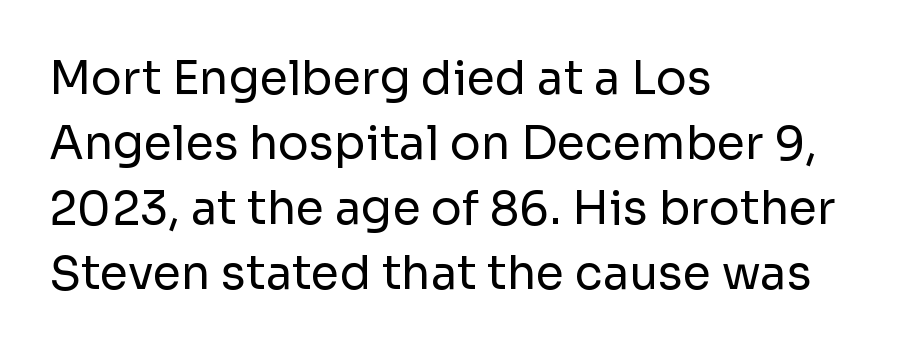
The image shows 46 px regular-weight sans-serif type, upright; set left-aligned, normal line spacing (1.41x), normal letter spacing, not underlined; low stroke contrast and a medium x-height.
